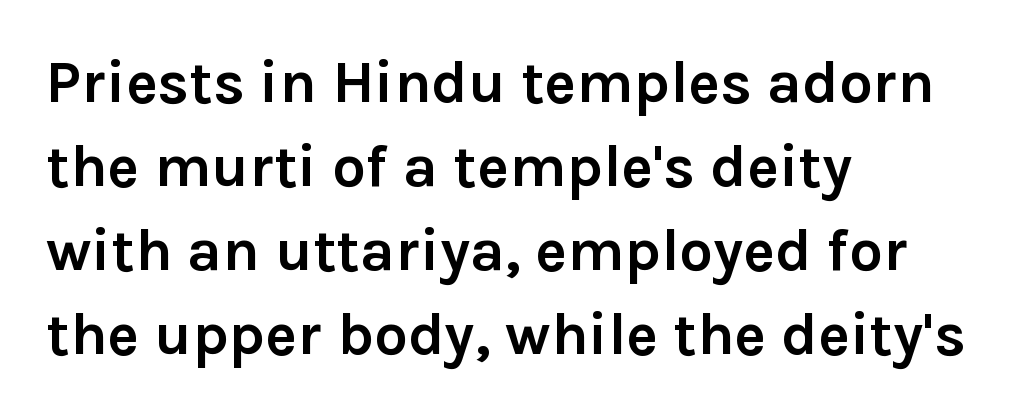
Q: Is the text bold? A: Yes.
Q: Is the text italic (slanted)? A: No, it is upright.
Q: Is the typeface a serif or a sans-serif typeface? A: Sans-serif.
Q: Is the text underlined? A: No.
Q: How is the paragraph aligned? A: Left-aligned.
Q: Is the spacing between letters normal or unusually wide? A: Normal.
Q: Is the spacing between lines tight, normal or loose? A: Normal.
Q: Width (condensed, normal, or wide)? A: Normal.
Q: Stroke contrast? A: Low.
Q: x-height? A: Medium.
Q: Monospaced? A: No.
